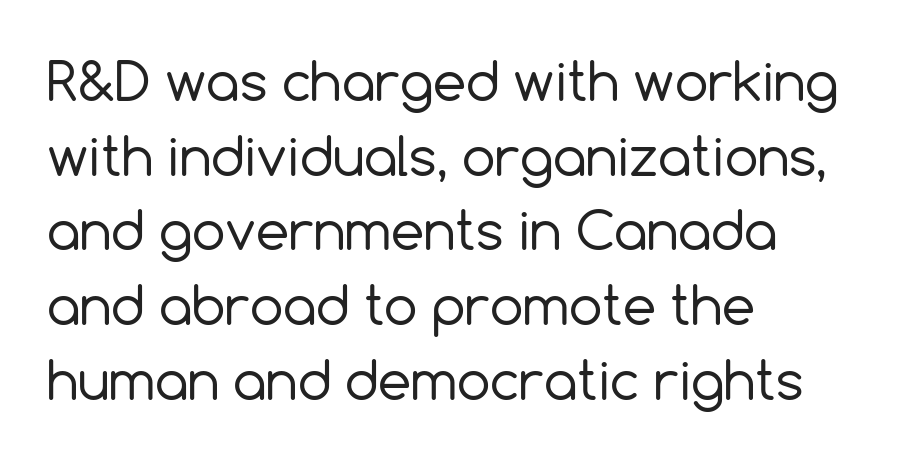
{"serif": "no", "italic": "no", "bold": "no", "weight": "regular", "width": "normal", "x_height": "medium", "monospaced": "no", "underline": "no", "align": "left", "line_spacing": "normal", "line_spacing_ratio": 1.41, "letter_spacing": "normal", "letter_spacing_em": 0.0, "glyph_px": 53}
